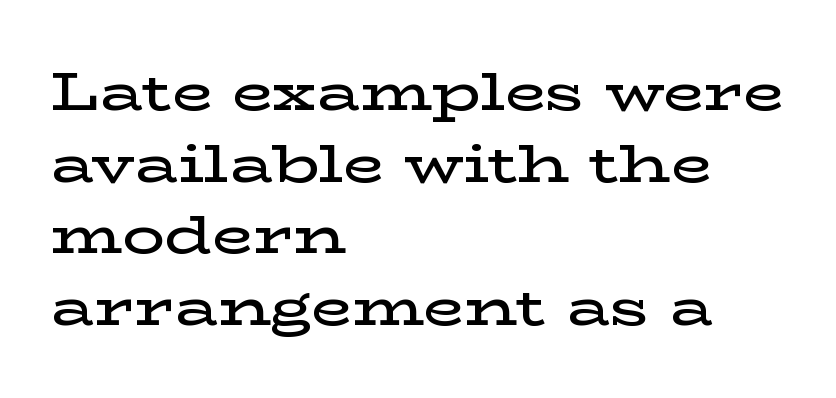
The image shows 53 px semibold, wide serif type, upright; set left-aligned, normal line spacing (1.35x), normal letter spacing, not underlined; low stroke contrast and a medium x-height.
